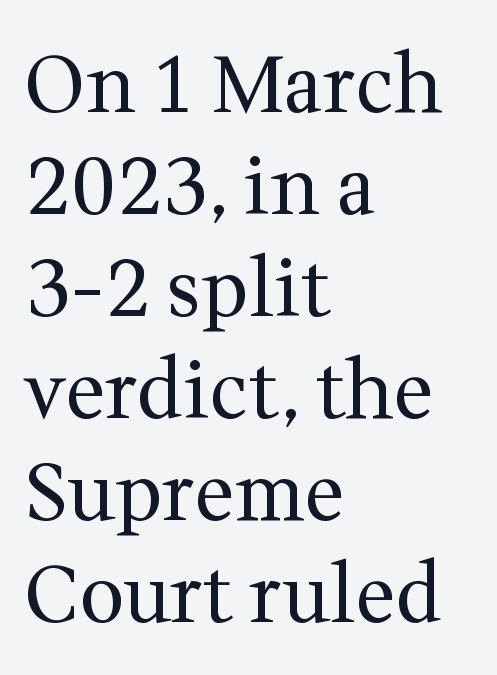
The image shows 79 px regular-weight serif type, upright; set left-aligned, normal line spacing (1.29x), normal letter spacing, not underlined; medium stroke contrast and a medium x-height.
